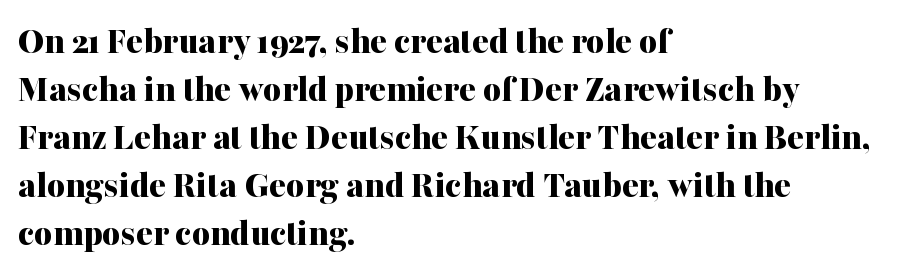
{"serif": "yes", "italic": "no", "bold": "yes", "weight": "bold", "width": "normal", "stroke_contrast": "medium", "x_height": "medium", "monospaced": "no", "underline": "no", "align": "left", "line_spacing_ratio": 1.23, "letter_spacing": "normal", "letter_spacing_em": 0.0, "glyph_px": 39}
